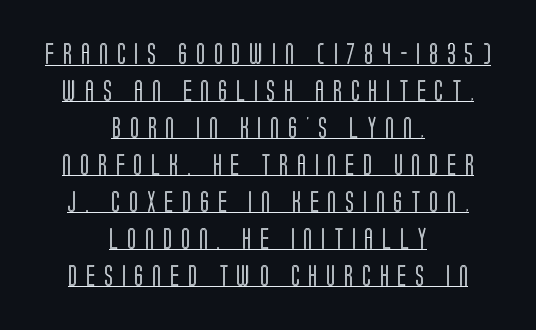
Horizontally, the lines are justified to the midpoint only. This is the regular roman posture of the typeface. Students, note that the glyphs here are deliberately spaced far apart. Like a heading marked for emphasis, these lines bear an underscore.
